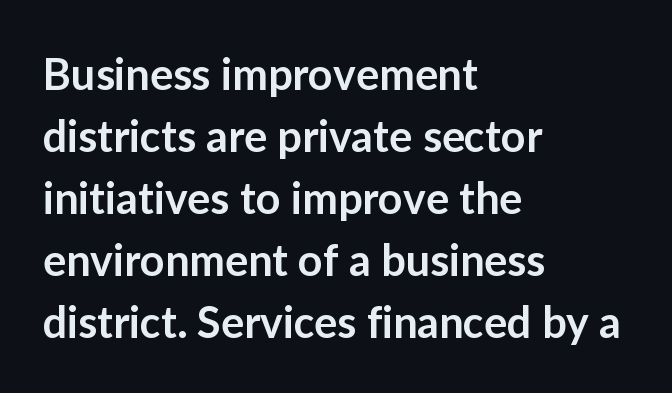
Q: Is the text bold? A: Semi-bold.
Q: Is the text italic (slanted)? A: No, it is upright.
Q: Is the typeface a serif or a sans-serif typeface? A: Sans-serif.
Q: Is the text underlined? A: No.
Q: How is the paragraph aligned? A: Left-aligned.
Q: Is the spacing between letters normal or unusually wide? A: Normal.
Q: Is the spacing between lines tight, normal or loose? A: Normal.
Q: Width (condensed, normal, or wide)? A: Normal.
Q: Stroke contrast? A: Low.
Q: x-height? A: Medium.
Q: Monospaced? A: No.
